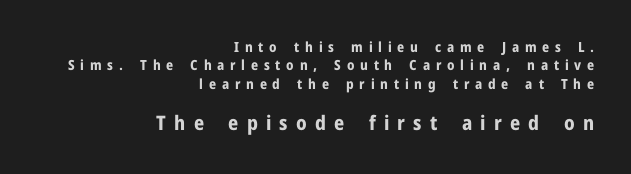
Q: Is the text bold? A: Yes.
Q: Is the text italic (slanted)? A: No, it is upright.
Q: Is the text underlined? A: No.
Q: How is the paragraph aligned? A: Right-aligned.
Q: Is the spacing between letters normal or unusually wide? A: Unusually wide.
Q: Is the spacing between lines tight, normal or loose? A: Normal.
Q: Which block of text is set in a larger size, the first (top) or the second (bottom)? A: The second (bottom) one.
